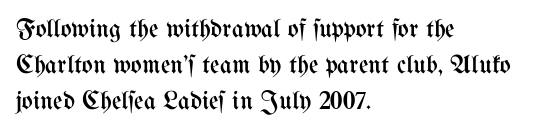
The image shows 26 px text type, upright; set left-aligned, normal line spacing (1.39x), normal letter spacing, not underlined.
